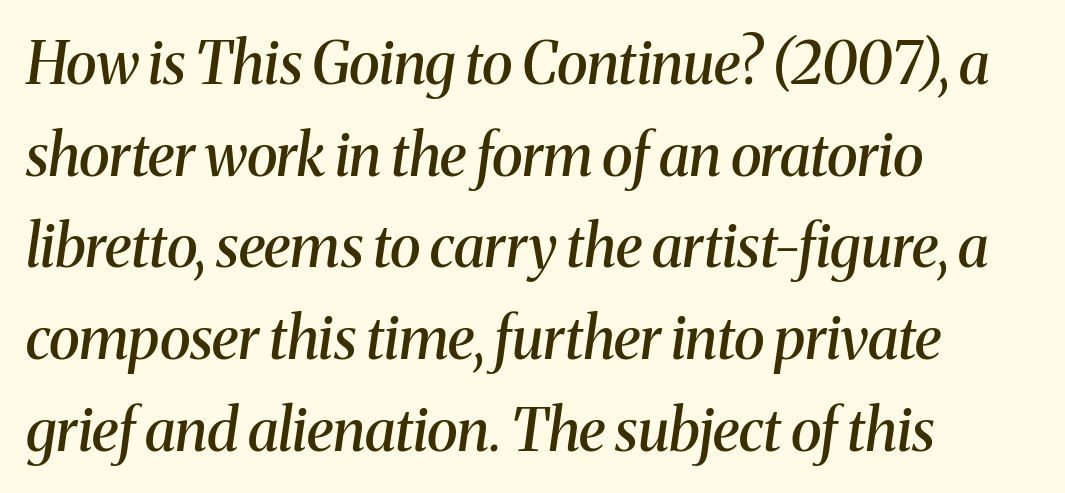
Q: Is the text bold? A: Semi-bold.
Q: Is the text italic (slanted)? A: Yes, it leans right by about 8 degrees.
Q: Is the typeface a serif or a sans-serif typeface? A: Serif.
Q: Is the text underlined? A: No.
Q: How is the paragraph aligned? A: Left-aligned.
Q: Is the spacing between letters normal or unusually wide? A: Normal.
Q: Is the spacing between lines tight, normal or loose? A: Normal.
Q: Width (condensed, normal, or wide)? A: Normal.
Q: Stroke contrast? A: Medium.
Q: x-height? A: Medium.
Q: Monospaced? A: No.
